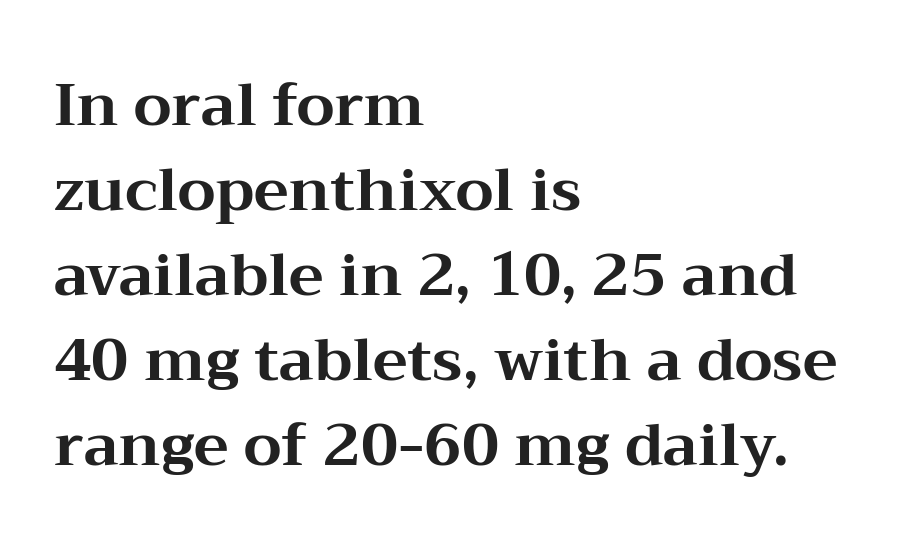
The image shows 59 px bold, wide serif type, upright; set left-aligned, normal line spacing (1.44x), normal letter spacing, not underlined; medium stroke contrast and a medium x-height.
